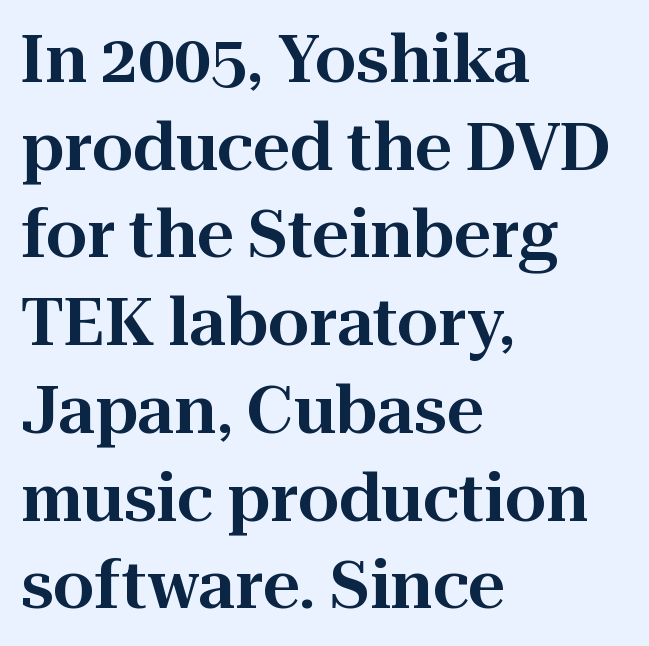
{"serif": "yes", "italic": "no", "width": "normal", "stroke_contrast": "high", "x_height": "medium", "monospaced": "no", "underline": "no", "align": "left", "line_spacing": "normal", "line_spacing_ratio": 1.35, "letter_spacing": "normal", "letter_spacing_em": 0.0, "glyph_px": 65}
